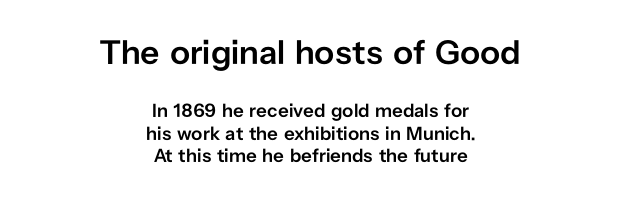
{"serif": "no", "italic": "no", "bold": "semi", "weight": "semibold", "width": "normal", "stroke_contrast": "low", "x_height": "medium", "monospaced": "no", "underline": "no", "align": "center", "line_spacing_ratio": 1.18, "letter_spacing": "normal", "letter_spacing_em": 0.0, "larger_block": "first", "size_ratio": 1.79, "glyph_px": 34}
